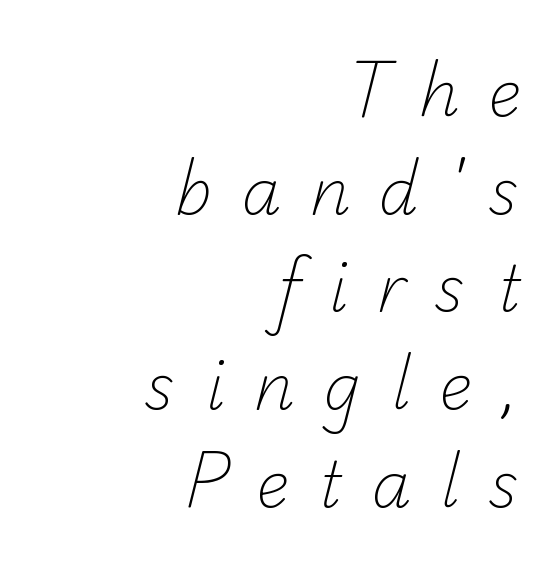
The image shows 63 px light sans-serif type; set right-aligned, normal line spacing (1.55x), unusually wide letter spacing (+0.46 em), not underlined; low stroke contrast and a small x-height.
